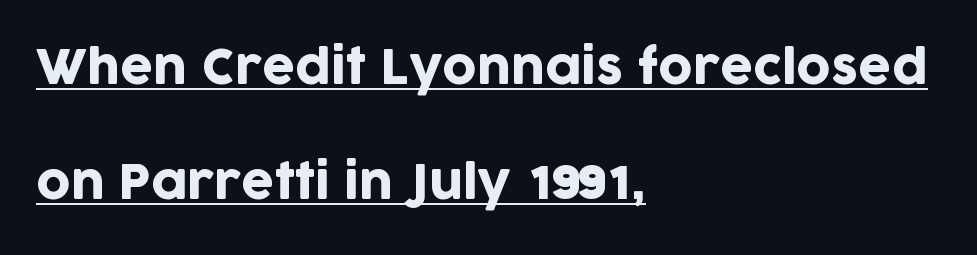
Q: Is the text italic (slanted)? A: No, it is upright.
Q: Is the typeface a serif or a sans-serif typeface? A: Sans-serif.
Q: Is the text underlined? A: Yes.
Q: How is the paragraph aligned? A: Left-aligned.
Q: Is the spacing between letters normal or unusually wide? A: Normal.
Q: Is the spacing between lines tight, normal or loose? A: Loose.
Q: Width (condensed, normal, or wide)? A: Normal.
Q: Stroke contrast? A: Low.
Q: x-height? A: Large.
Q: Monospaced? A: No.
